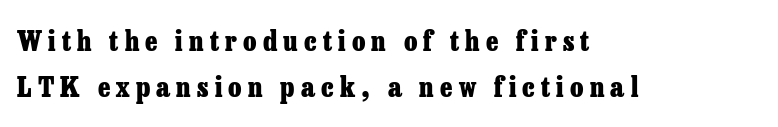
{"italic": "no", "bold": "yes", "underline": "no", "align": "left", "line_spacing_ratio": 1.72, "letter_spacing": "wide", "letter_spacing_em": 0.23, "glyph_px": 27}
